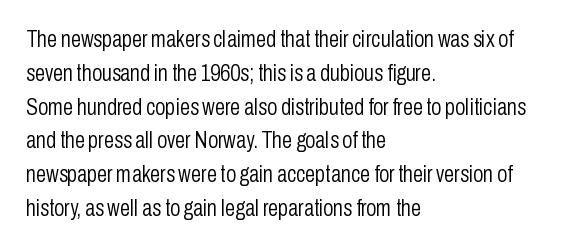
Just letters on the line, the space beneath them empty. Evenly set lines give the paragraph a standard silhouette. Heft: none added — not bold. Notice how the passage keeps a crisp vertical edge on the left only. No extra tracking has been applied to these lines. A roman cut, with each character standing at attention.
